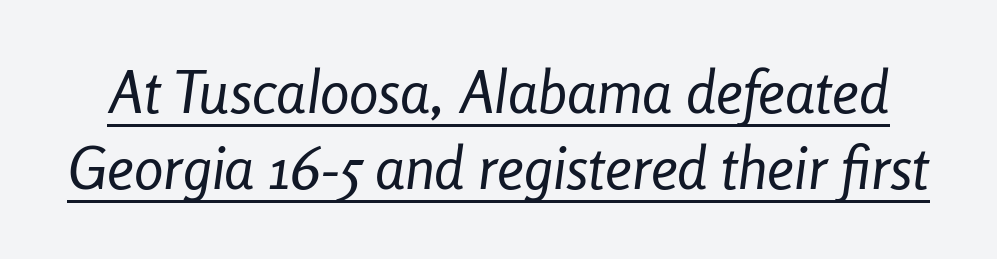
This sample keeps an unexceptional amount of space between lines. The glyphs look as if they've been sheared to an angle. Letter spacing: default. Proportional: the letters do not fall into vertical columns. Honestly, the underline is the first thing you notice here.
